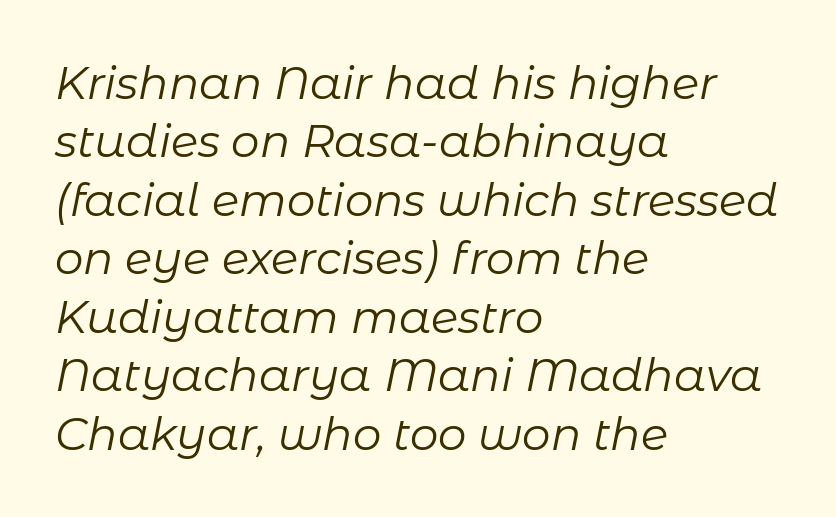
Beneath every word, the page is bare. Does extra space separate the letters? No, they use regular spacing. Interline gaps are of average width in this sample. Teacher's note: observe the even left margin — that is flush-left alignment.
